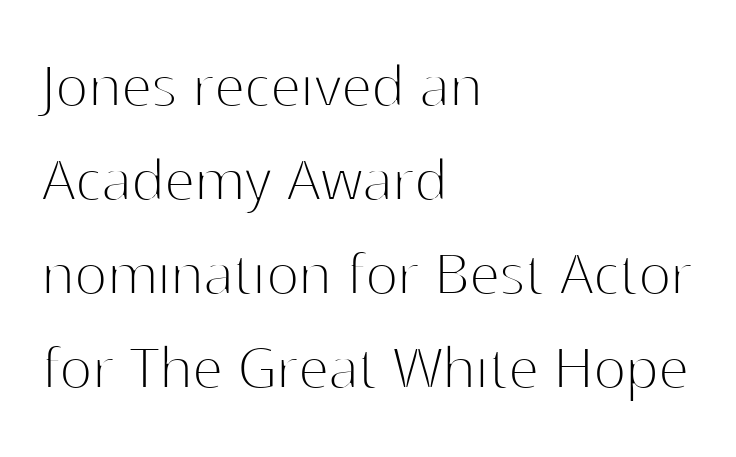
The face used here is proportionally spaced, like ordinary book or web type. The letterforms sit at book weight or below. Nobody touched the tracking dial on this one. The lines in this sample share a left origin and differ only in where they stop. Leading: standard.
